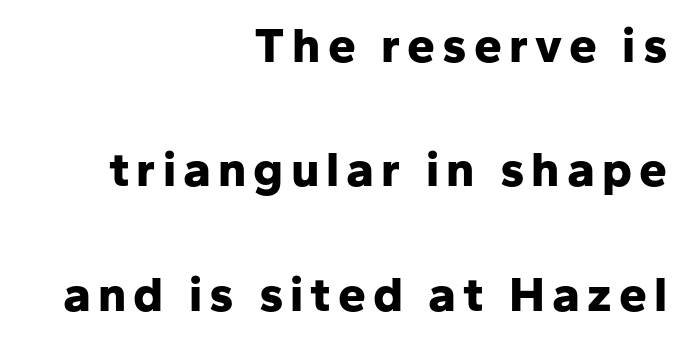
{"serif": "no", "italic": "no", "bold": "yes", "weight": "bold", "width": "normal", "stroke_contrast": "low", "x_height": "medium", "monospaced": "no", "underline": "no", "align": "right", "line_spacing": "loose", "line_spacing_ratio": 2.49, "glyph_px": 50}
